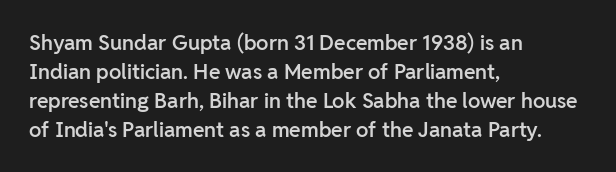
{"italic": "no", "bold": "semi", "underline": "no", "align": "left", "line_spacing": "normal", "line_spacing_ratio": 1.38, "letter_spacing": "normal", "letter_spacing_em": 0.0, "glyph_px": 21}
